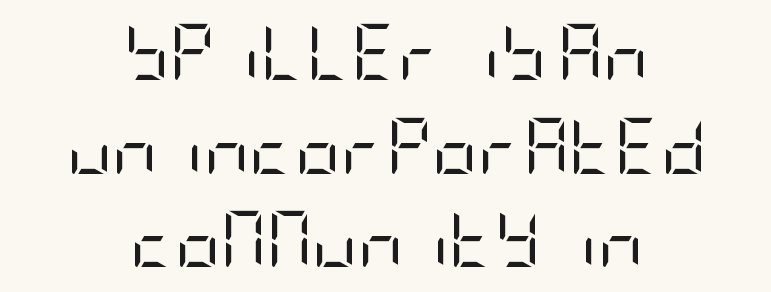
The image shows 56 px regular-weight, condensed sans-serif type, upright; set centered, normal line spacing (1.67x), normal letter spacing, not underlined; low stroke contrast and a large x-height.
